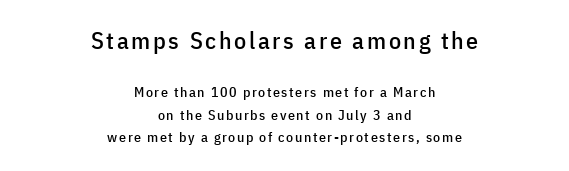
Q: Is the text italic (slanted)? A: No, it is upright.
Q: Is the text underlined? A: No.
Q: How is the paragraph aligned? A: Centered.
Q: Is the spacing between lines tight, normal or loose? A: Normal.
Q: Which block of text is set in a larger size, the first (top) or the second (bottom)? A: The first (top) one.
